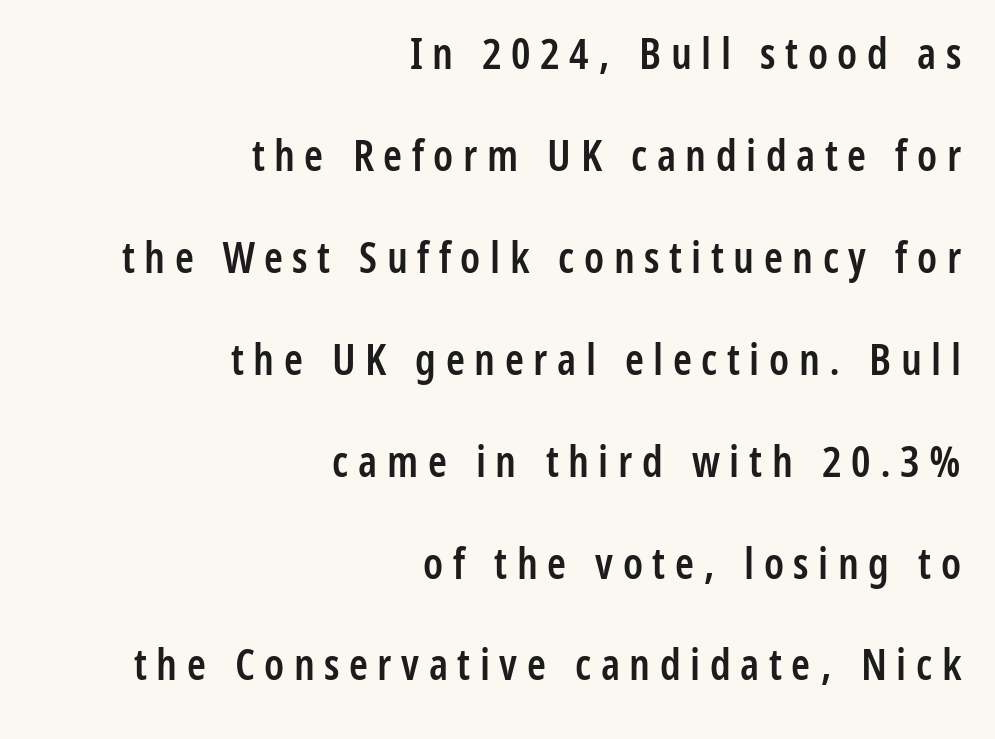
Varying glyph widths throughout — classic text-font behaviour. The font family rendered here belongs to the sans-serif group. These lines carry some extra weight — a demibold, not a full bold. The tracking jumps out immediately: characters are airy and widely separated.
